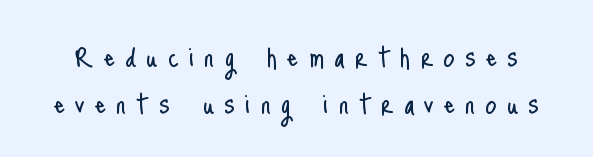
The image shows 35 px light, condensed sans-serif type, upright; set normal line spacing (1.33x), unusually wide letter spacing (+0.29 em), not underlined; low stroke contrast and a small x-height.
